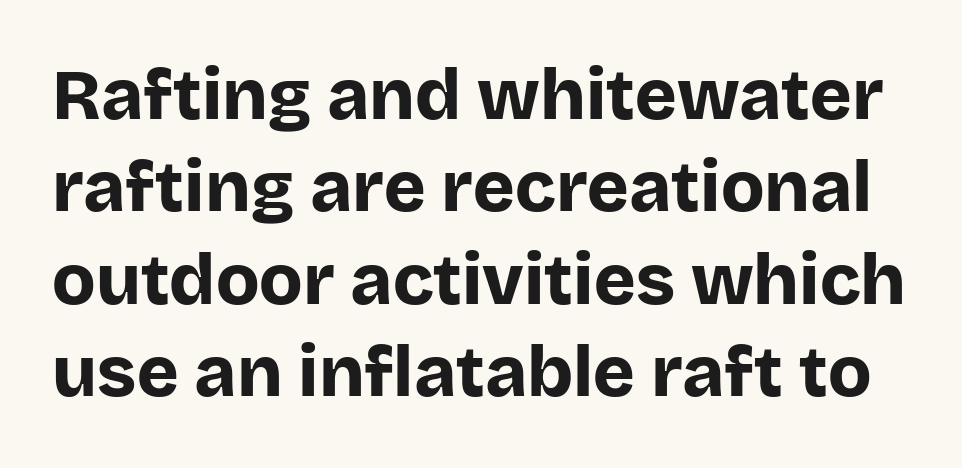
{"serif": "no", "italic": "no", "bold": "yes", "weight": "bold", "width": "normal", "stroke_contrast": "low", "x_height": "large", "monospaced": "no", "underline": "no", "line_spacing": "normal", "line_spacing_ratio": 1.3, "letter_spacing": "normal", "letter_spacing_em": 0.0, "glyph_px": 71}
